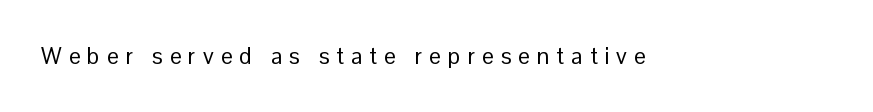
The image shows 23 px text type, upright; set unusually wide letter spacing (+0.31 em), not underlined.
